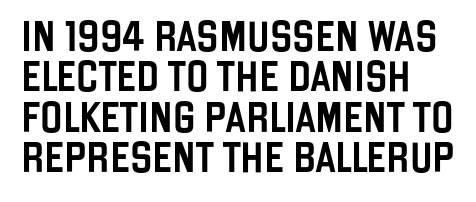
{"serif": "no", "italic": "no", "width": "condensed", "stroke_contrast": "low", "x_height": "large", "monospaced": "no", "underline": "no", "align": "left", "line_spacing": "normal", "line_spacing_ratio": 1.35, "letter_spacing": "normal", "letter_spacing_em": 0.0, "glyph_px": 30}
